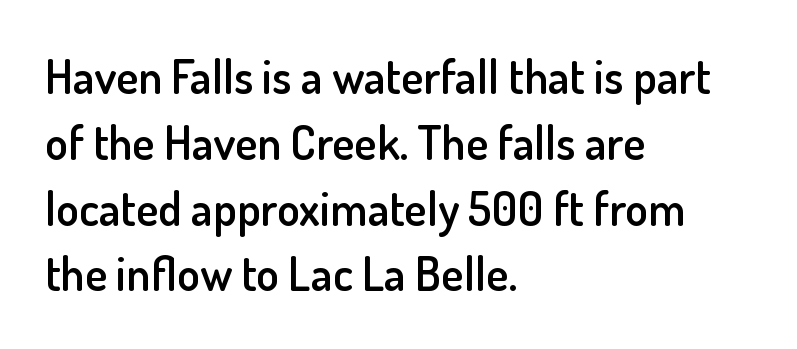
Descenders hang freely into open space. The characters look somewhat weighty, a semibold short of true bold. Each new line begins a customary step beneath the previous one. Observe the absence of serifs on each vertical stroke in this sample. This sample is left-justified, so line endings fall wherever the words run out. How are the letters spaced? Ordinarily, with no added tracking.
